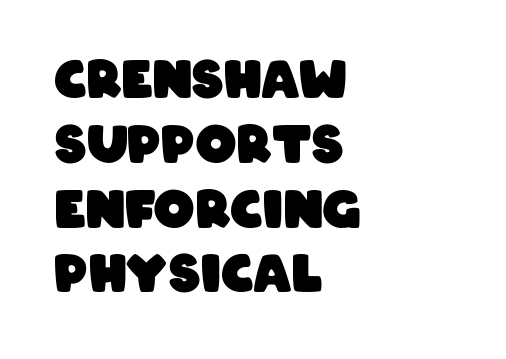
Q: Is the text bold? A: Yes.
Q: Is the typeface a serif or a sans-serif typeface? A: Sans-serif.
Q: Is the text underlined? A: No.
Q: How is the paragraph aligned? A: Left-aligned.
Q: Is the spacing between letters normal or unusually wide? A: Normal.
Q: Is the spacing between lines tight, normal or loose? A: Normal.
Q: Width (condensed, normal, or wide)? A: Condensed.
Q: Stroke contrast? A: Low.
Q: x-height? A: Large.
Q: Monospaced? A: No.
